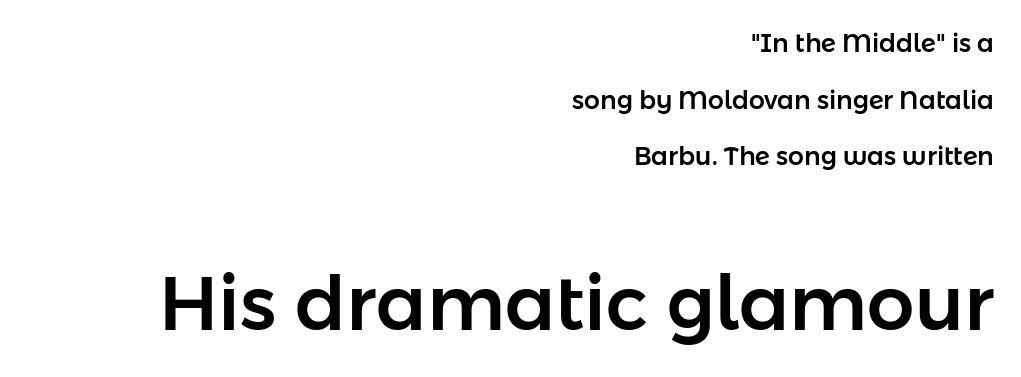
All the whitespace from short lines collects on the left. Top chunk: small. Bottom chunk: large. Glance below the letters and you will spot only blank space. The letters stand straight up with perfectly vertical stems. Serifs: no, the terminals of the letterforms are clean. What stands out about the letter spacing? Nothing — it is the standard amount.
